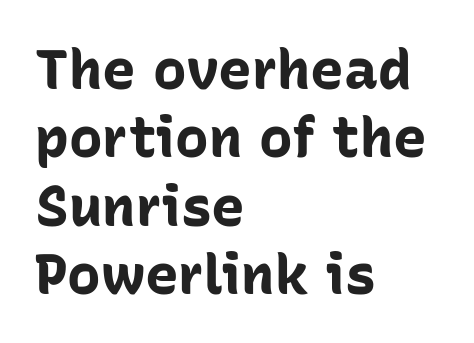
Between one letter and the next there's only the usual sliver of space. The text was rendered using a sans face with plain stroke endings. The text block is weighted toward the left margin, trailing off unevenly rightward. You could not count columns in this text — the font is proportionally spaced. The glyphs are unaccompanied by any horizontal stroke below them.
